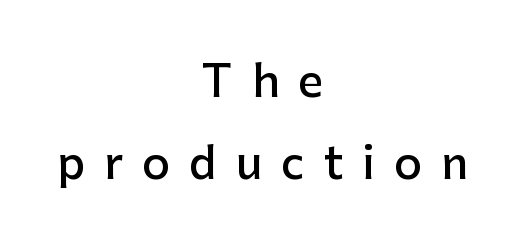
{"serif": "no", "italic": "no", "bold": "semi", "weight": "semibold", "width": "normal", "stroke_contrast": "low", "x_height": "medium", "monospaced": "no", "underline": "no", "align": "center", "line_spacing_ratio": 1.86, "letter_spacing": "wide", "letter_spacing_em": 0.43, "glyph_px": 44}
